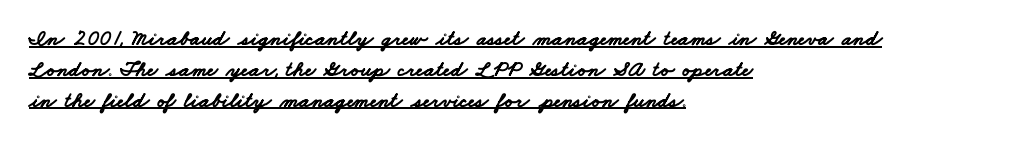
The image shows 22 px bold type; set left-aligned, normal line spacing (1.4x), normal letter spacing, underlined.
